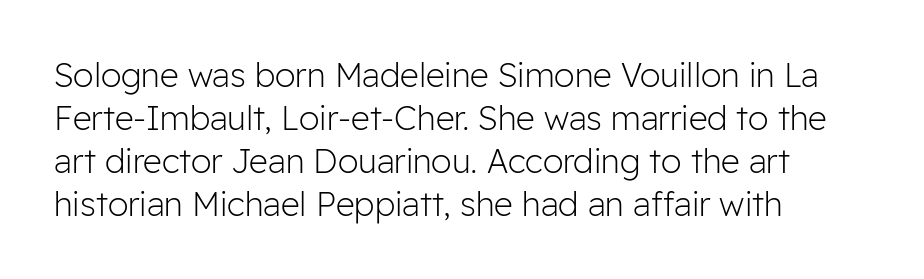
Q: Is the text bold? A: No.
Q: Is the text italic (slanted)? A: No, it is upright.
Q: Is the typeface a serif or a sans-serif typeface? A: Sans-serif.
Q: Is the text underlined? A: No.
Q: How is the paragraph aligned? A: Left-aligned.
Q: Is the spacing between letters normal or unusually wide? A: Normal.
Q: Is the spacing between lines tight, normal or loose? A: Normal.
Q: Width (condensed, normal, or wide)? A: Normal.
Q: Stroke contrast? A: Low.
Q: x-height? A: Medium.
Q: Monospaced? A: No.
